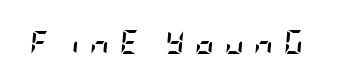
Q: Is the text bold? A: Yes.
Q: Is the text italic (slanted)? A: Yes, it leans right by about 5 degrees.
Q: Is the text underlined? A: No.
Q: Is the spacing between letters normal or unusually wide? A: Unusually wide.
